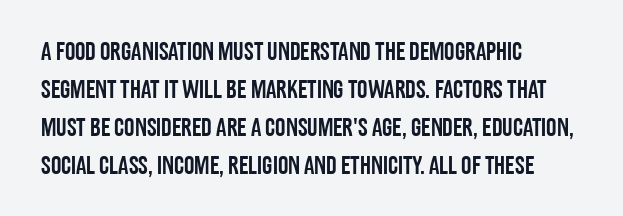
The image shows 26 px text type, upright; set left-aligned, normal line spacing (1.46x), normal letter spacing, not underlined.
